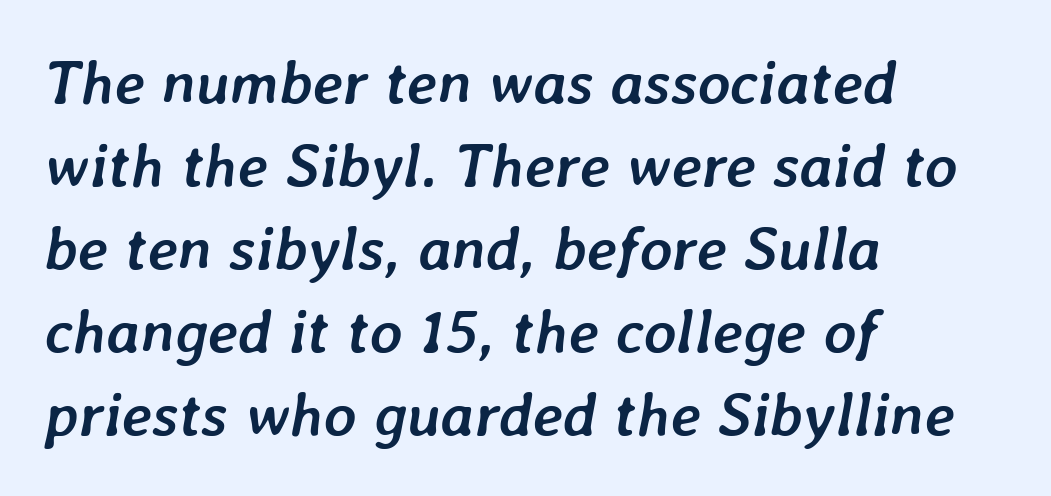
{"italic": "yes", "lean": "right", "slant_degrees": 7, "bold": "yes", "weight": "semibold", "width": "normal", "stroke_contrast": "low", "x_height": "medium", "monospaced": "no", "underline": "no", "align": "left", "line_spacing": "normal", "line_spacing_ratio": 1.34, "letter_spacing": "normal", "letter_spacing_em": 0.0, "glyph_px": 62}
